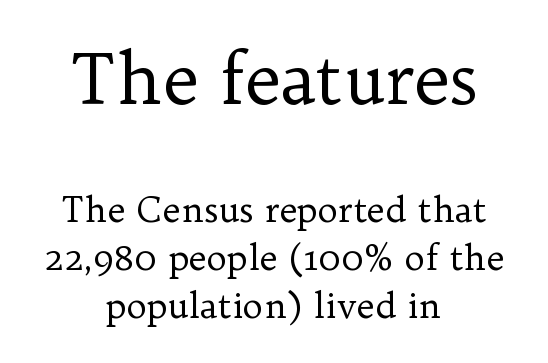
This sample uses plain, unmodified letter spacing. Characters remain perfectly vertical along every line. This rendering features lettering with no underline. Type size steps down from the first block to the second. Interline gaps are of average width in this sample.
